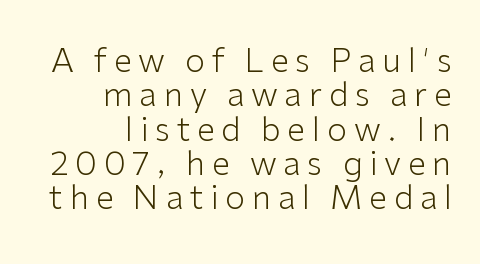
The type sits square on the baseline with zero lean. The gaps between neighbouring characters are conspicuously large. The passage is arranged like a letterhead date or caption credit — flush right. Typographically, this falls in the sans-serif category. The letters look calm and open, with moderate or lighter stems.
